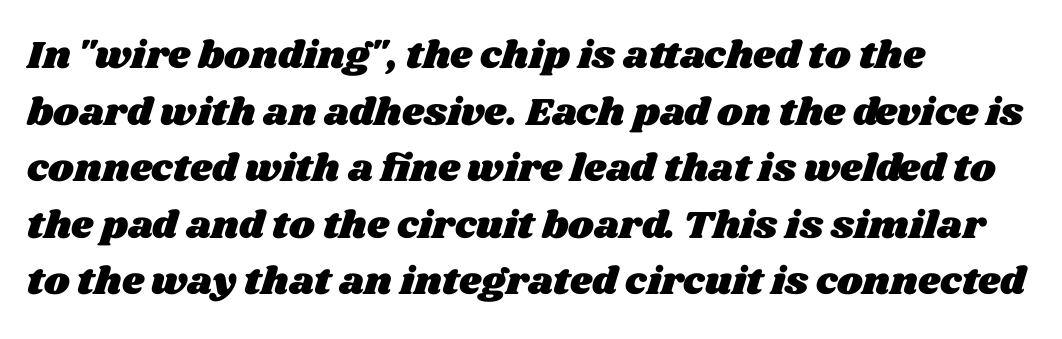
Q: Is the text underlined? A: No.
Q: How is the paragraph aligned? A: Left-aligned.
Q: Is the spacing between letters normal or unusually wide? A: Normal.
Q: Is the spacing between lines tight, normal or loose? A: Normal.
Q: Width (condensed, normal, or wide)? A: Wide.
Q: Stroke contrast? A: Medium.
Q: x-height? A: Large.
Q: Monospaced? A: No.
